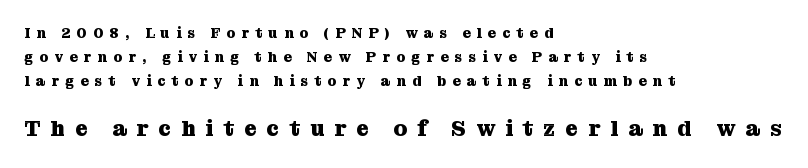
The image shows 22 px bold type, upright; set left-aligned, line spacing 1.73x, unusually wide letter spacing (+0.45 em), not underlined; the second (bottom) block is 1.57x larger.
